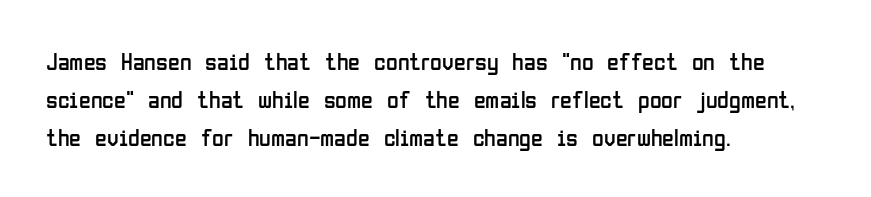
{"italic": "no", "bold": "no", "underline": "no", "align": "left", "line_spacing": "normal", "line_spacing_ratio": 1.58, "letter_spacing": "normal", "letter_spacing_em": 0.0, "glyph_px": 24}
